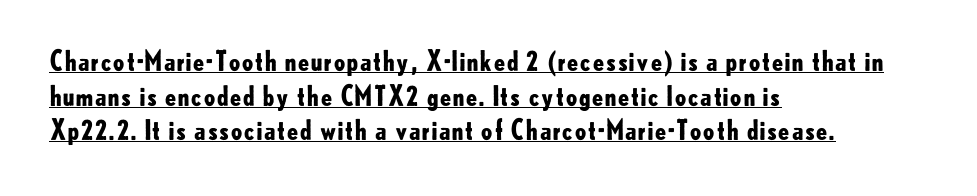
{"italic": "no", "bold": "yes", "underline": "yes", "align": "left", "line_spacing": "normal", "line_spacing_ratio": 1.28, "letter_spacing": "normal", "letter_spacing_em": 0.0, "glyph_px": 27}
